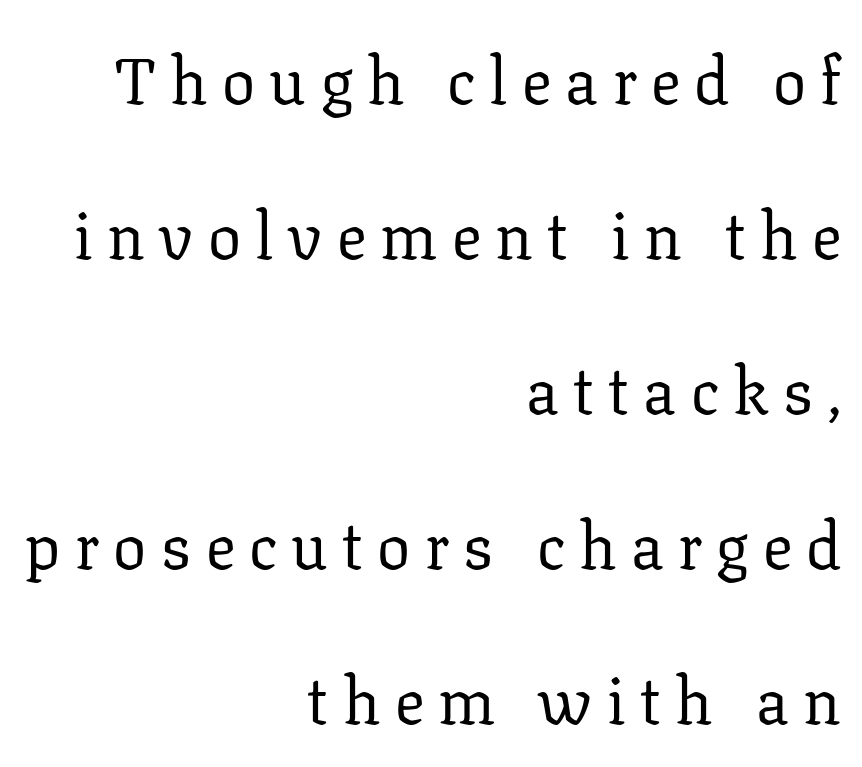
The image shows 66 px regular-weight serif type, upright; set right-aligned, loose line spacing (2.35x), unusually wide letter spacing (+0.22 em), not underlined; low stroke contrast and a medium x-height.
